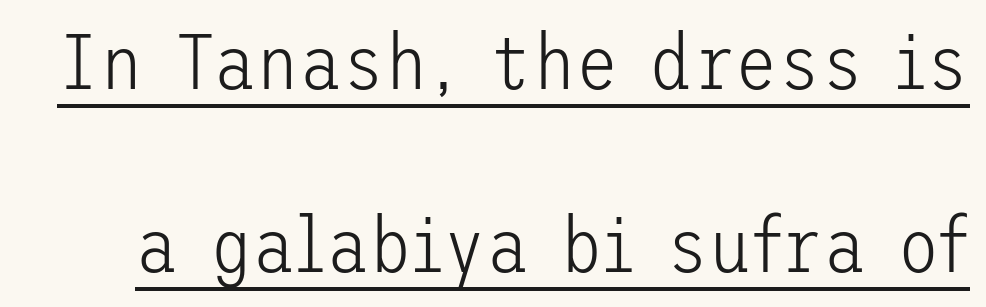
Q: Is the text bold? A: No.
Q: Is the text italic (slanted)? A: No, it is upright.
Q: Is the typeface a serif or a sans-serif typeface? A: Sans-serif.
Q: Is the text underlined? A: Yes.
Q: Is the spacing between letters normal or unusually wide? A: Normal.
Q: Is the spacing between lines tight, normal or loose? A: Loose.
Q: Width (condensed, normal, or wide)? A: Normal.
Q: Stroke contrast? A: Low.
Q: x-height? A: Medium.
